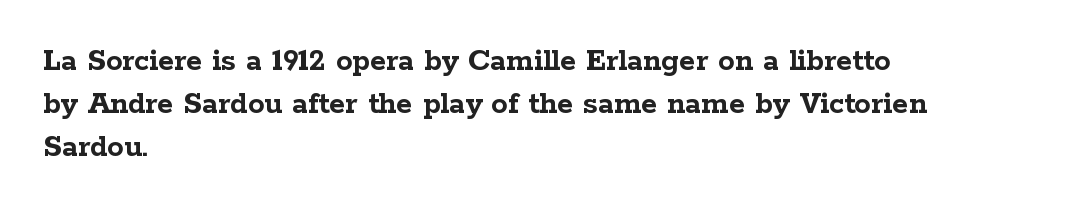
Q: Is the text bold? A: Yes.
Q: Is the text italic (slanted)? A: No, it is upright.
Q: Is the typeface a serif or a sans-serif typeface? A: Serif.
Q: Is the text underlined? A: No.
Q: How is the paragraph aligned? A: Left-aligned.
Q: Is the spacing between letters normal or unusually wide? A: Normal.
Q: Is the spacing between lines tight, normal or loose? A: Normal.
Q: Width (condensed, normal, or wide)? A: Wide.
Q: Stroke contrast? A: Low.
Q: x-height? A: Medium.
Q: Monospaced? A: No.
